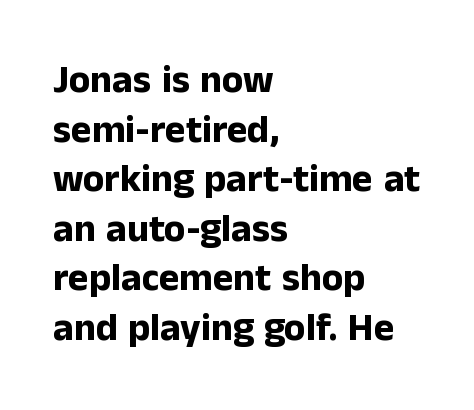
Q: Is the text bold? A: Yes.
Q: Is the text italic (slanted)? A: No, it is upright.
Q: Is the typeface a serif or a sans-serif typeface? A: Sans-serif.
Q: Is the text underlined? A: No.
Q: How is the paragraph aligned? A: Left-aligned.
Q: Is the spacing between letters normal or unusually wide? A: Normal.
Q: Is the spacing between lines tight, normal or loose? A: Normal.
Q: Width (condensed, normal, or wide)? A: Normal.
Q: Stroke contrast? A: Low.
Q: x-height? A: Medium.
Q: Monospaced? A: No.
